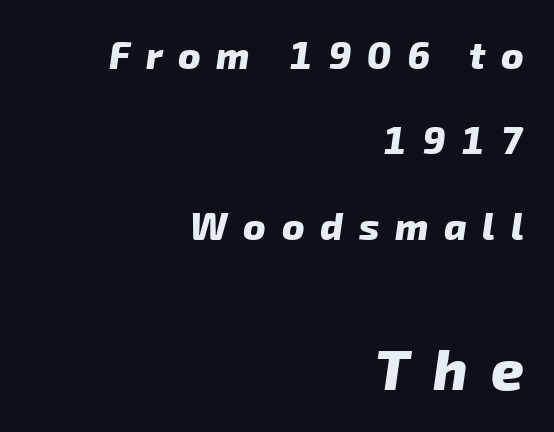
Q: Is the text bold? A: Yes.
Q: Is the typeface a serif or a sans-serif typeface? A: Sans-serif.
Q: Is the text underlined? A: No.
Q: How is the paragraph aligned? A: Right-aligned.
Q: Is the spacing between letters normal or unusually wide? A: Unusually wide.
Q: Is the spacing between lines tight, normal or loose? A: Loose.
Q: Which block of text is set in a larger size, the first (top) or the second (bottom)? A: The second (bottom) one.
Q: Width (condensed, normal, or wide)? A: Normal.
Q: Stroke contrast? A: Low.
Q: x-height? A: Medium.
Q: Monospaced? A: No.
